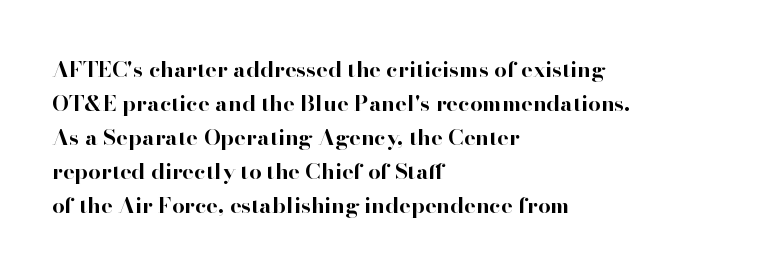
Q: Is the text bold? A: Yes.
Q: Is the text italic (slanted)? A: No, it is upright.
Q: Is the text underlined? A: No.
Q: How is the paragraph aligned? A: Left-aligned.
Q: Is the spacing between letters normal or unusually wide? A: Normal.
Q: Is the spacing between lines tight, normal or loose? A: Normal.
